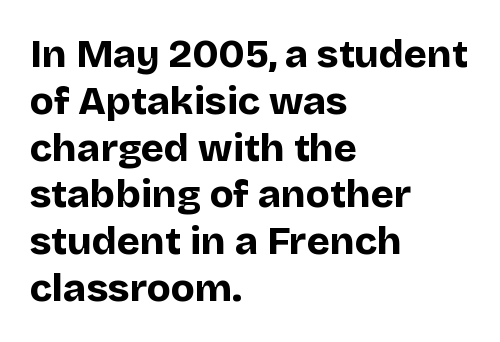
The image shows 39 px bold sans-serif type, upright; set left-aligned, line spacing 1.2x, normal letter spacing, not underlined; low stroke contrast and a large x-height.
